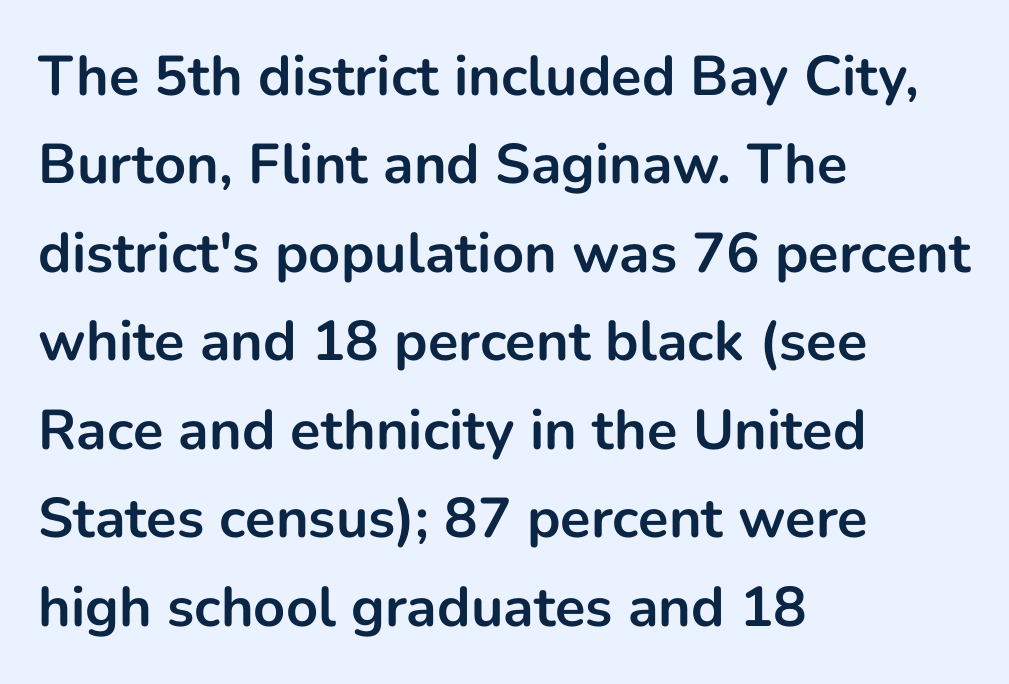
Q: Is the text bold? A: Yes.
Q: Is the text italic (slanted)? A: No, it is upright.
Q: Is the typeface a serif or a sans-serif typeface? A: Sans-serif.
Q: Is the text underlined? A: No.
Q: How is the paragraph aligned? A: Left-aligned.
Q: Is the spacing between letters normal or unusually wide? A: Normal.
Q: Is the spacing between lines tight, normal or loose? A: Normal.
Q: Width (condensed, normal, or wide)? A: Normal.
Q: Stroke contrast? A: Low.
Q: x-height? A: Medium.
Q: Monospaced? A: No.
